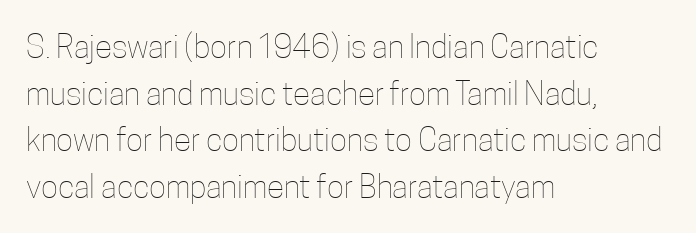
{"italic": "no", "bold": "no", "weight": "thin", "width": "condensed", "stroke_contrast": "low", "x_height": "medium", "monospaced": "no", "underline": "no", "align": "left", "line_spacing": "normal", "line_spacing_ratio": 1.46, "letter_spacing": "normal", "letter_spacing_em": 0.0, "glyph_px": 32}
